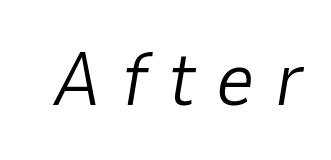
{"italic": "yes", "lean": "right", "slant_degrees": 9, "bold": "no", "weight": "light", "width": "normal", "stroke_contrast": "low", "x_height": "medium", "monospaced": "no", "underline": "no", "letter_spacing": "wide", "letter_spacing_em": 0.26, "glyph_px": 76}
